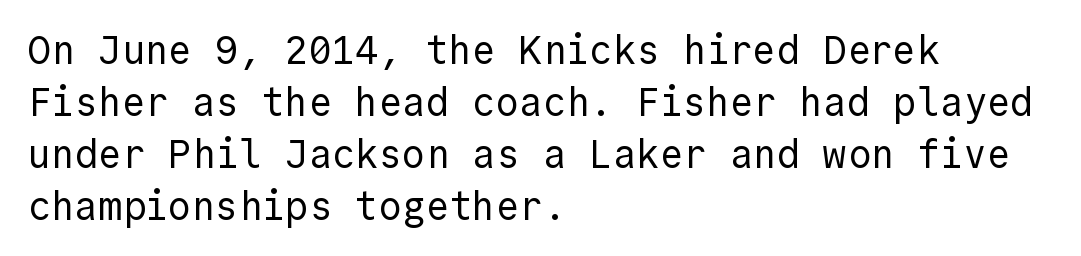
{"serif": "no", "italic": "no", "bold": "no", "weight": "regular", "width": "normal", "x_height": "medium", "monospaced": "yes", "underline": "no", "align": "left", "line_spacing": "normal", "line_spacing_ratio": 1.33, "letter_spacing": "normal", "letter_spacing_em": 0.0, "glyph_px": 39}
